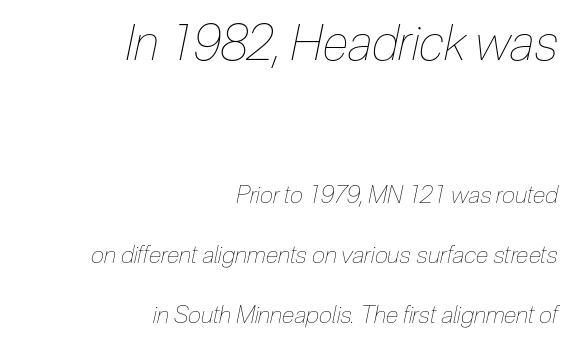
The image shows 49 px thin, condensed type, italic (leaning right); set right-aligned, loose line spacing (2.5x), normal letter spacing, not underlined; the first (top) block is 2.04x larger; low stroke contrast and a medium x-height.
